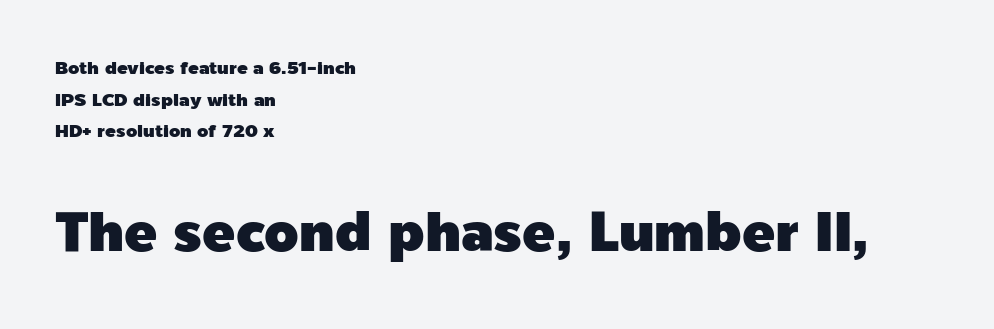
The image shows 55 px sans-serif type, upright; set left-aligned, line spacing 1.76x, normal letter spacing, not underlined; the second (bottom) block is 3.06x larger; a medium x-height.
